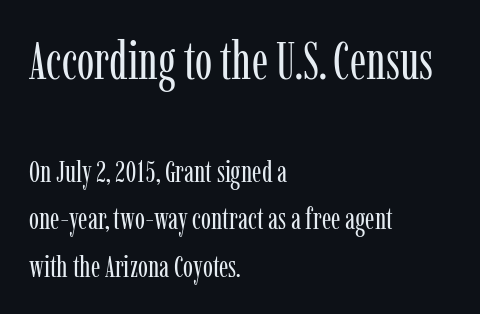
The image shows 52 px regular-weight, condensed serif type, upright; set left-aligned, normal line spacing (1.58x), normal letter spacing, not underlined; the first (top) block is 1.73x larger; low stroke contrast and a medium x-height.
